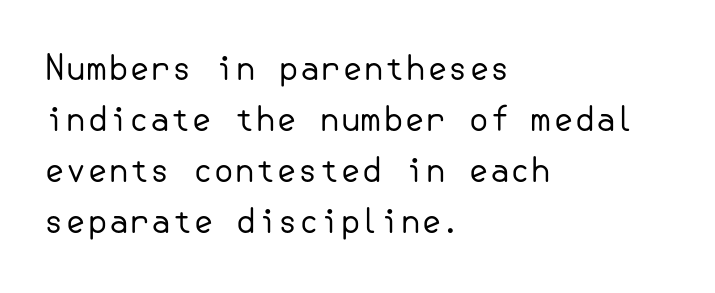
Q: Is the text bold? A: No.
Q: Is the text italic (slanted)? A: No, it is upright.
Q: Is the typeface a serif or a sans-serif typeface? A: Sans-serif.
Q: Is the text underlined? A: No.
Q: How is the paragraph aligned? A: Left-aligned.
Q: Is the spacing between letters normal or unusually wide? A: Normal.
Q: Is the spacing between lines tight, normal or loose? A: Normal.
Q: Width (condensed, normal, or wide)? A: Normal.
Q: Stroke contrast? A: Low.
Q: x-height? A: Small.
